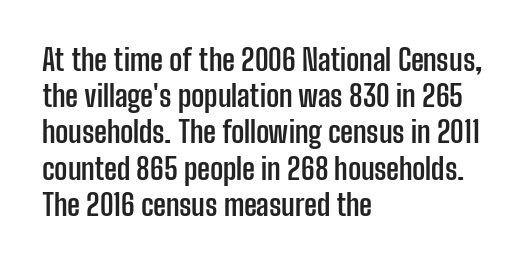
You could not count columns in this text — the font is proportionally spaced. The space beneath each line is pristine and unruled. Nope, not italic — everything's standing straight. Unlike a traditional serif, this face leaves its strokes unadorned.
